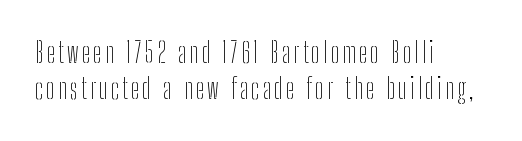
Q: Is the text bold? A: No.
Q: Is the text italic (slanted)? A: No, it is upright.
Q: Is the typeface a serif or a sans-serif typeface? A: Sans-serif.
Q: Is the text underlined? A: No.
Q: How is the paragraph aligned? A: Left-aligned.
Q: Is the spacing between lines tight, normal or loose? A: Normal.
Q: Width (condensed, normal, or wide)? A: Condensed.
Q: Stroke contrast? A: Low.
Q: x-height? A: Medium.
Q: Monospaced? A: No.
